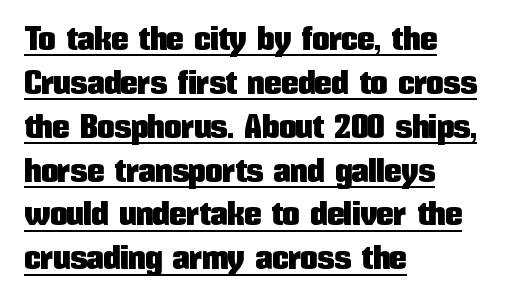
The image shows 34 px condensed sans-serif type, upright; set left-aligned, normal line spacing (1.29x), normal letter spacing, underlined; low stroke contrast and a medium x-height.
